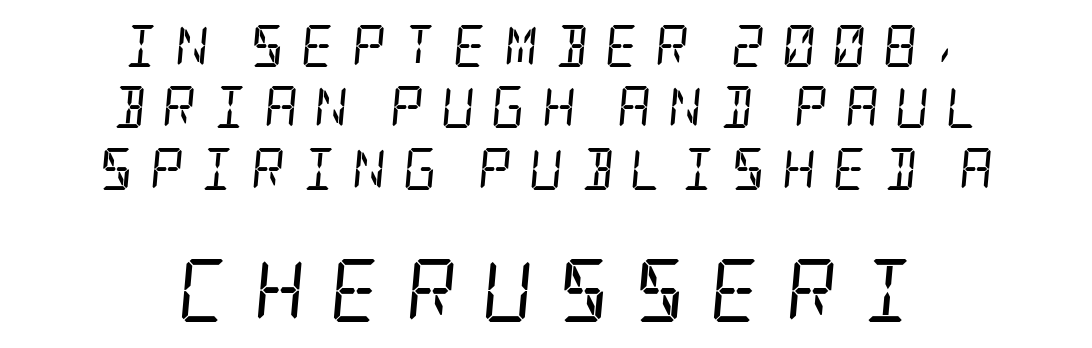
The image shows 63 px regular-weight, condensed serif type, italic (leaning right); set centered, normal line spacing (1.46x), unusually wide letter spacing (+0.39 em), not underlined; the second (bottom) block is 1.5x larger; low stroke contrast and a large x-height.
